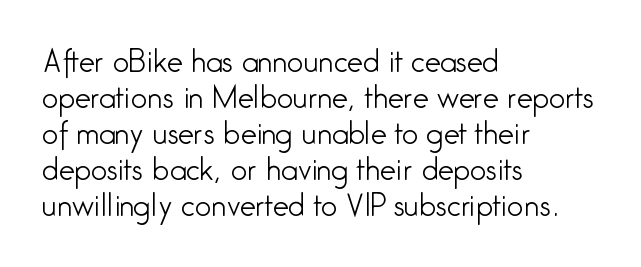
You could call the tracking neutral — neither tight nor loose. Think of a printed novel: that variable character pitch is what you see here. Line starts are locked; line ends wander. The font's upright variant was chosen for this text. The typeface chosen for these lines omits serifs.
